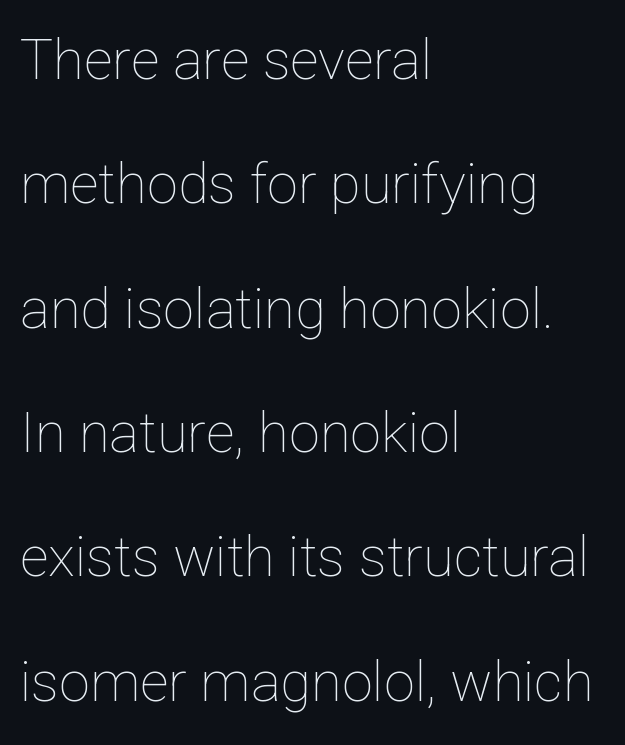
Casual observation: everything's shoved over to the left. What's the leading like? Stretched, with rows far apart. The string is rendered with underlining switched off. No extra tracking has been applied to these lines. A typesetter would call this proportional, since set widths differ per character.
